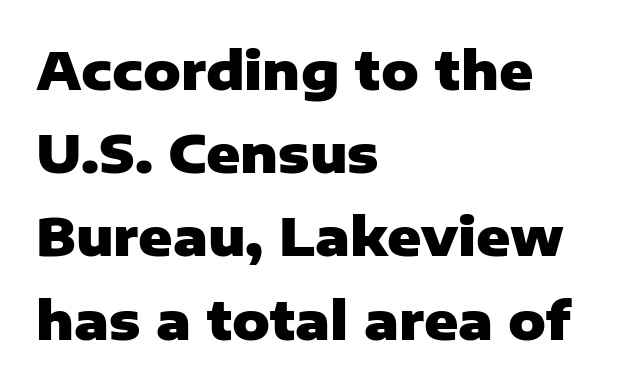
{"serif": "no", "italic": "no", "bold": "yes", "weight": "heavy", "width": "normal", "stroke_contrast": "low", "x_height": "medium", "monospaced": "no", "underline": "no", "align": "left", "line_spacing": "normal", "line_spacing_ratio": 1.6, "letter_spacing": "normal", "letter_spacing_em": 0.0, "glyph_px": 52}
